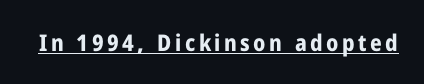
These characters rest on top of a visible drawn line. Caption: bold face, heavy strokes. No italicization has been applied; the sample stays upright.
